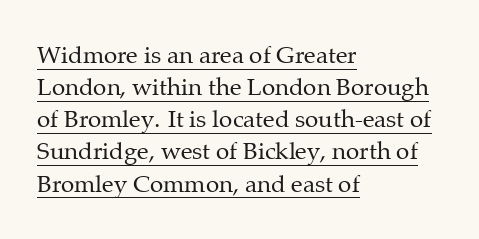
Q: Is the text bold? A: No.
Q: Is the text italic (slanted)? A: No, it is upright.
Q: Is the text underlined? A: Yes.
Q: How is the paragraph aligned? A: Left-aligned.
Q: Is the spacing between letters normal or unusually wide? A: Normal.
Q: Is the spacing between lines tight, normal or loose? A: Normal.
